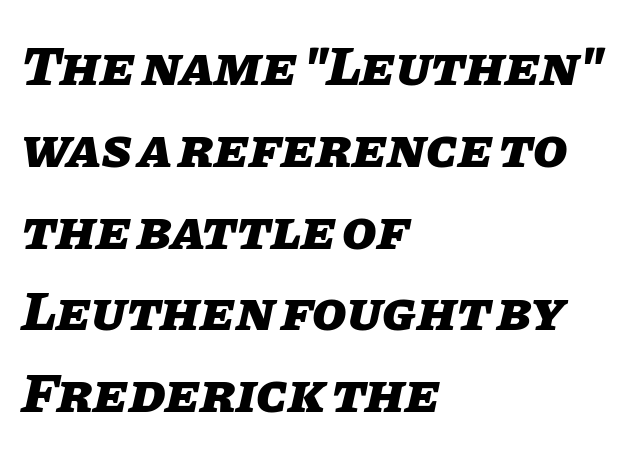
The image shows 56 px heavy type, italic (leaning right); set left-aligned, normal line spacing (1.46x), normal letter spacing, not underlined; low stroke contrast and a large x-height.
